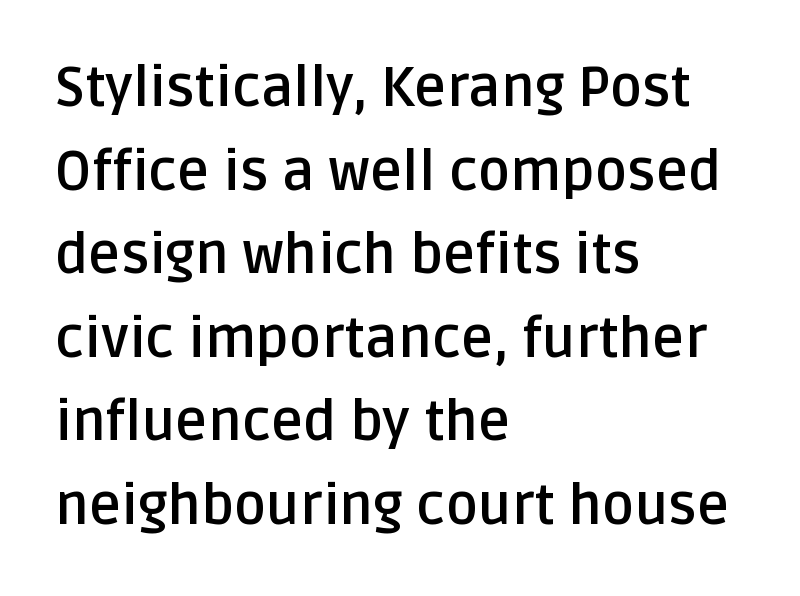
{"serif": "no", "italic": "no", "bold": "yes", "weight": "semibold", "width": "normal", "stroke_contrast": "low", "x_height": "large", "monospaced": "no", "underline": "no", "align": "left", "line_spacing": "normal", "line_spacing_ratio": 1.52, "letter_spacing": "normal", "letter_spacing_em": 0.0, "glyph_px": 55}
